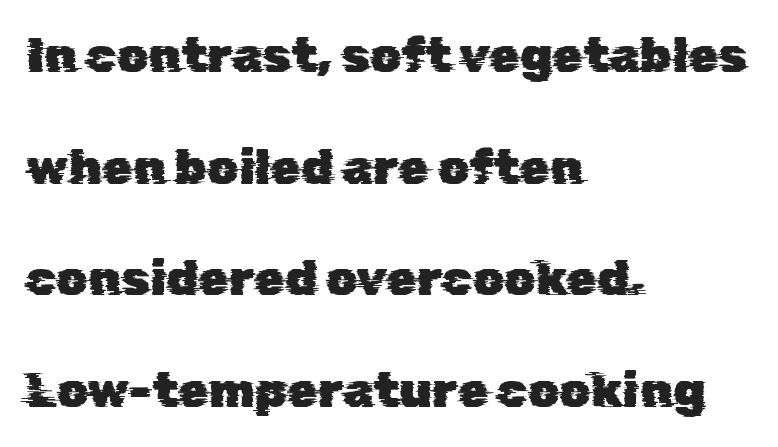
Q: Is the typeface a serif or a sans-serif typeface? A: Sans-serif.
Q: Is the text underlined? A: No.
Q: How is the paragraph aligned? A: Left-aligned.
Q: Is the spacing between letters normal or unusually wide? A: Normal.
Q: Is the spacing between lines tight, normal or loose? A: Loose.
Q: Width (condensed, normal, or wide)? A: Normal.
Q: Stroke contrast? A: Low.
Q: x-height? A: Medium.
Q: Monospaced? A: No.
